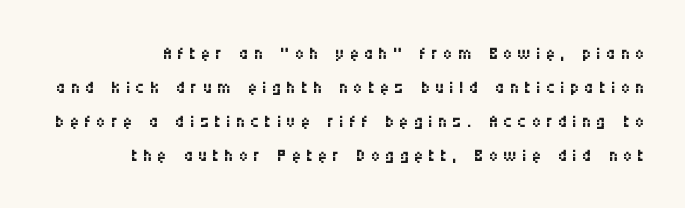
{"italic": "no", "bold": "no", "underline": "no", "align": "right", "line_spacing": "normal", "line_spacing_ratio": 1.36, "letter_spacing": "wide", "letter_spacing_em": 0.21, "glyph_px": 25}
